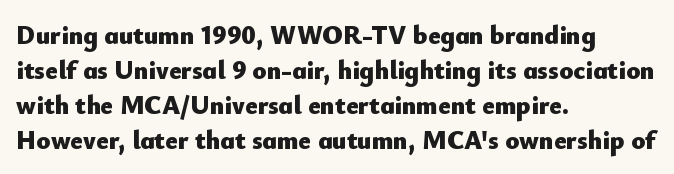
{"italic": "no", "bold": "yes", "underline": "no", "align": "left", "line_spacing": "normal", "line_spacing_ratio": 1.35, "letter_spacing": "normal", "letter_spacing_em": 0.0, "glyph_px": 26}
